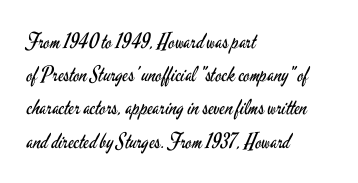
The image shows 21 px text type; set left-aligned, normal line spacing (1.58x), normal letter spacing, not underlined.
